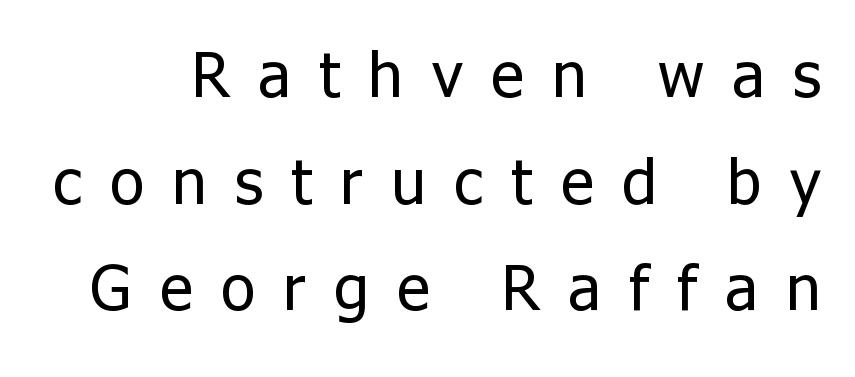
Designer's note — italics off, roman on. Nope, no serifs anywhere on these letters. Spacing between characters has been opened up far beyond the box default. The glyphs are unaccompanied by any horizontal stroke below them. Do the characters align in a grid? No, the font is proportional. Weight: in the light-to-regular range.
